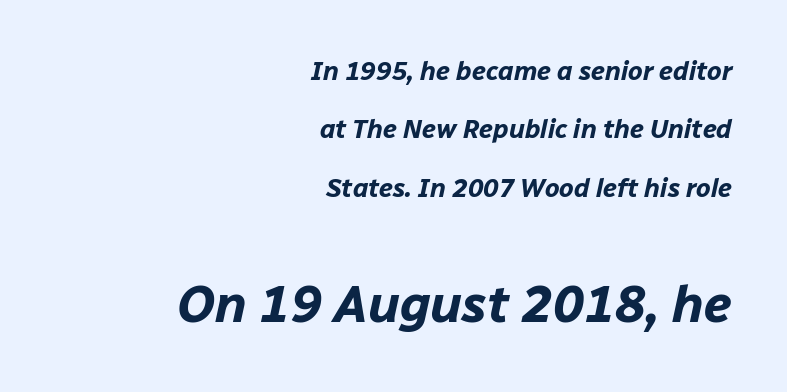
The image shows 52 px bold type, italic (leaning right); set right-aligned, loose line spacing (2.25x), normal letter spacing, not underlined; the second (bottom) block is 2.0x larger; low stroke contrast and a medium x-height.
